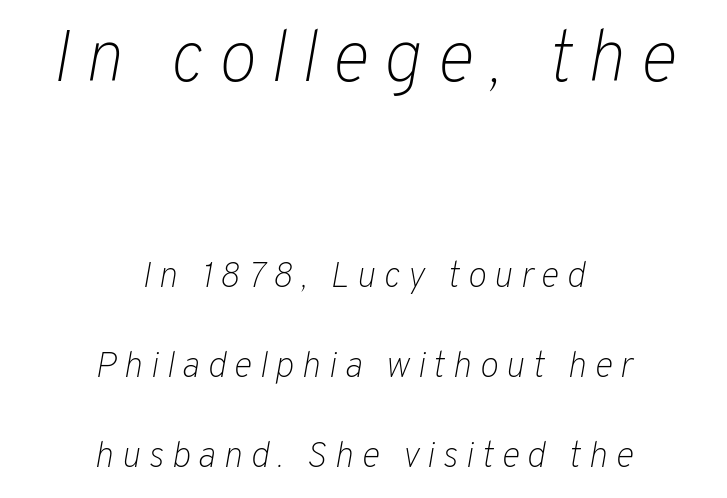
The image shows 72 px light type, italic (leaning right); set centered, loose line spacing (2.5x), unusually wide letter spacing (+0.21 em), not underlined; the first (top) block is 2.0x larger; low stroke contrast and a medium x-height.
